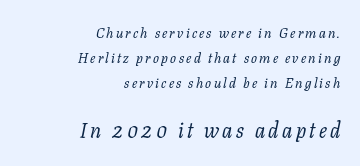
{"italic": "yes", "lean": "right", "slant_degrees": 11, "bold": "no", "underline": "no", "align": "right", "line_spacing_ratio": 1.77, "larger_block": "second", "size_ratio": 1.5, "glyph_px": 21}
